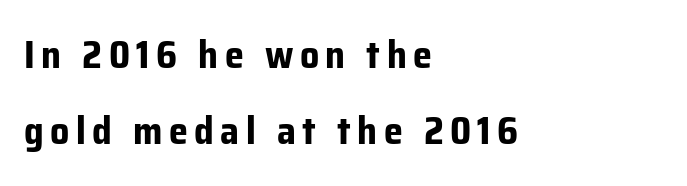
The image shows 38 px bold sans-serif type, upright; set left-aligned, loose line spacing (2.01x), not underlined; low stroke contrast and a medium x-height.
